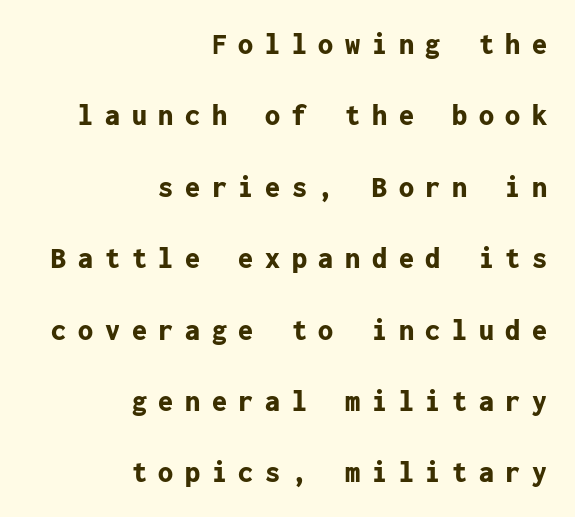
{"serif": "no", "italic": "no", "bold": "yes", "weight": "bold", "width": "normal", "stroke_contrast": "low", "x_height": "medium", "monospaced": "yes", "underline": "no", "align": "right", "line_spacing": "loose", "line_spacing_ratio": 2.38, "letter_spacing": "wide", "letter_spacing_em": 0.39, "glyph_px": 30}
